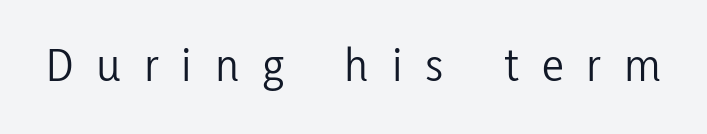
The image shows 49 px light, condensed sans-serif type, upright; set unusually wide letter spacing (+0.47 em), not underlined; low stroke contrast and a medium x-height.
